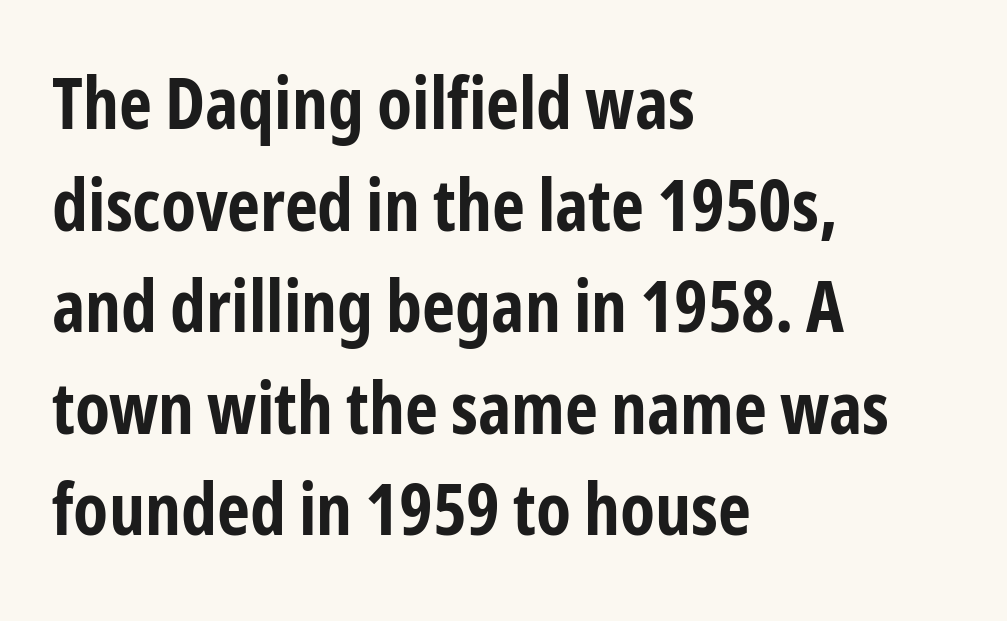
The image shows 72 px bold, condensed sans-serif type, upright; set left-aligned, normal line spacing (1.41x), normal letter spacing, not underlined; low stroke contrast and a medium x-height.
